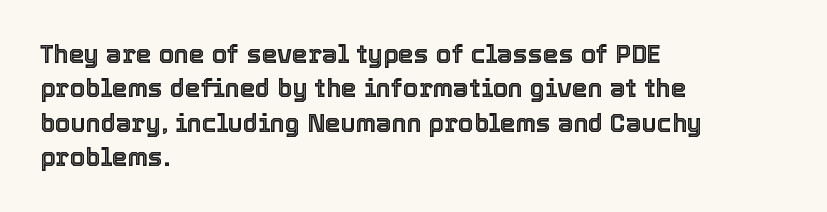
The image shows 25 px text type, upright; set left-aligned, normal line spacing (1.38x), normal letter spacing, not underlined.
